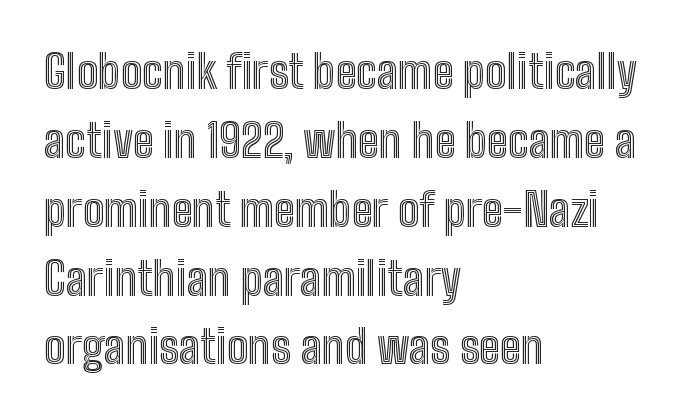
Q: Is the text italic (slanted)? A: No, it is upright.
Q: Is the text underlined? A: No.
Q: How is the paragraph aligned? A: Left-aligned.
Q: Is the spacing between letters normal or unusually wide? A: Normal.
Q: Is the spacing between lines tight, normal or loose? A: Normal.
Q: Width (condensed, normal, or wide)? A: Condensed.
Q: x-height? A: Medium.
Q: Monospaced? A: No.
